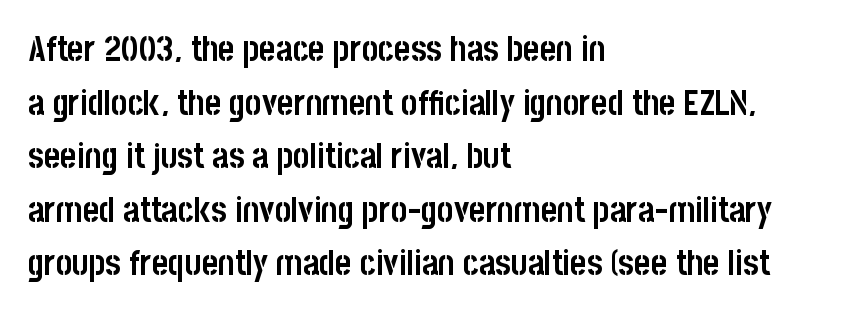
The image shows 35 px semibold, condensed sans-serif type, upright; set left-aligned, normal line spacing (1.53x), normal letter spacing, not underlined; low stroke contrast and a large x-height.
